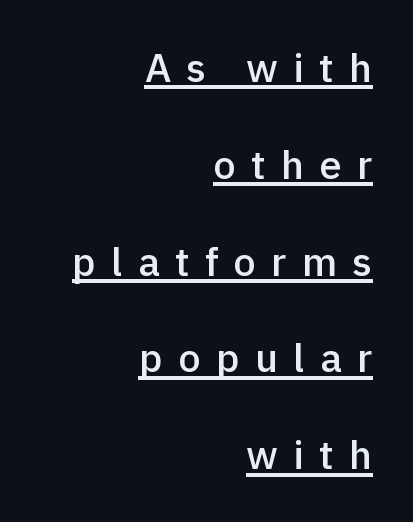
The image shows 40 px semibold sans-serif type, upright; set right-aligned, loose line spacing (2.42x), unusually wide letter spacing (+0.38 em), underlined; a medium x-height.
